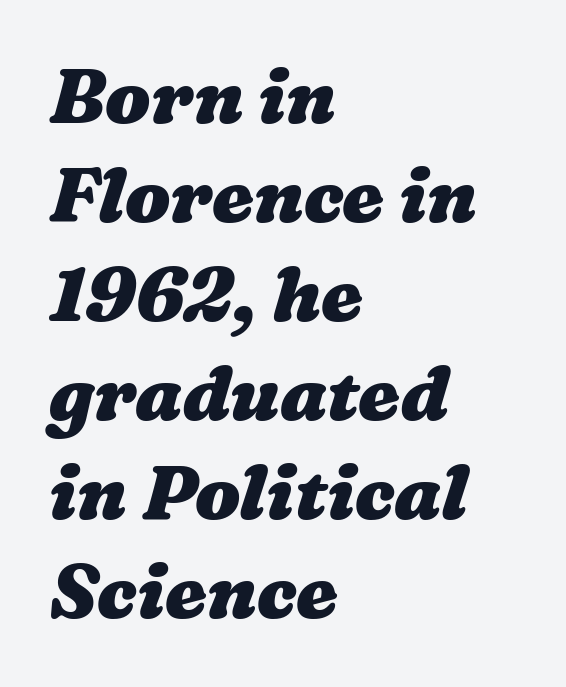
Q: Is the text bold? A: Yes.
Q: Is the text underlined? A: No.
Q: How is the paragraph aligned? A: Left-aligned.
Q: Is the spacing between letters normal or unusually wide? A: Normal.
Q: Is the spacing between lines tight, normal or loose? A: Normal.
Q: Width (condensed, normal, or wide)? A: Wide.
Q: Stroke contrast? A: Medium.
Q: x-height? A: Medium.
Q: Monospaced? A: No.
